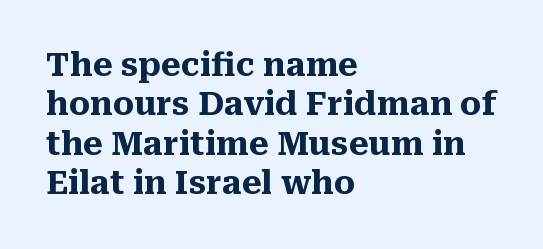
The letters advance in unequal steps, a hallmark of proportional type. The lines in this sample share a left origin and differ only in where they stop. Characters remain perfectly vertical along every line. Only glyphs here, with clear space below each row. In terms of letterspacing, this is plain default setting. Old-style or modern, the face here clearly has serifs.
